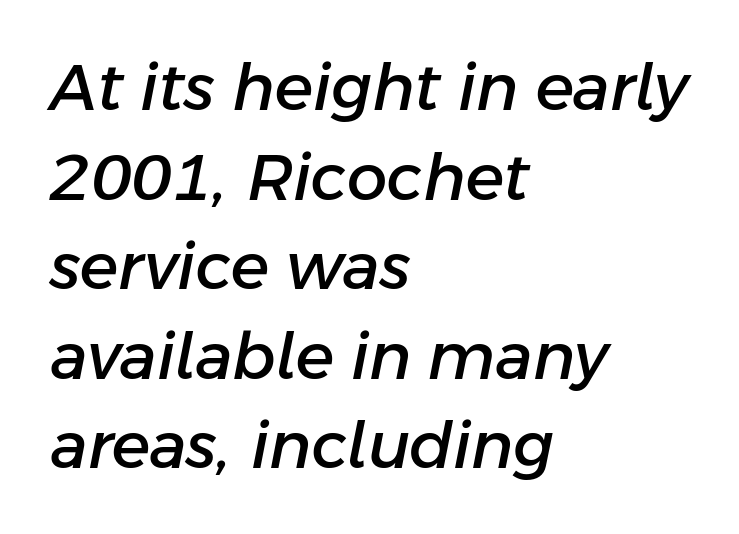
{"italic": "yes", "lean": "right", "slant_degrees": 11, "width": "normal", "stroke_contrast": "low", "x_height": "medium", "monospaced": "no", "underline": "no", "align": "left", "line_spacing": "normal", "line_spacing_ratio": 1.4, "letter_spacing": "normal", "letter_spacing_em": 0.0, "glyph_px": 64}
